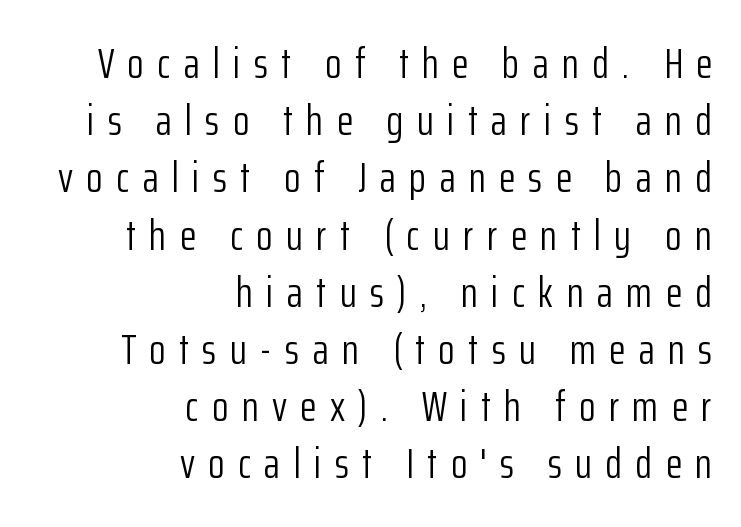
The image shows 43 px light, condensed sans-serif type, upright; set right-aligned, normal line spacing (1.33x), unusually wide letter spacing (+0.31 em), not underlined; low stroke contrast and a medium x-height.
